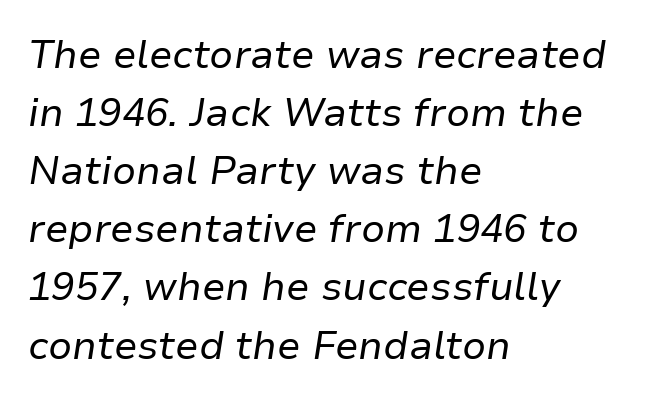
{"italic": "yes", "lean": "right", "slant_degrees": 9, "bold": "no", "weight": "regular", "width": "normal", "stroke_contrast": "low", "x_height": "medium", "monospaced": "no", "underline": "no", "align": "left", "line_spacing": "normal", "line_spacing_ratio": 1.49, "letter_spacing": "normal", "letter_spacing_em": 0.0, "glyph_px": 39}
